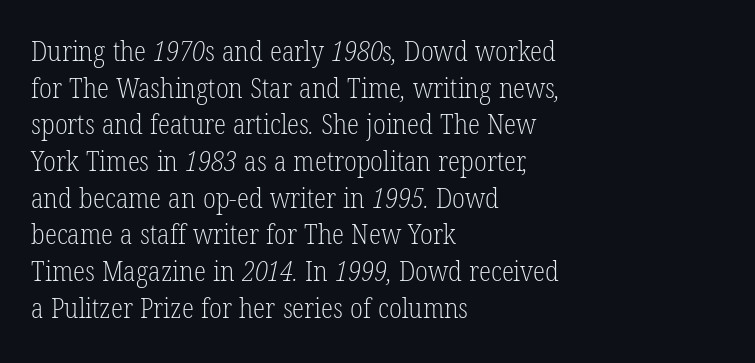
The image shows 28 px light, condensed serif type; set left-aligned, normal line spacing (1.31x), normal letter spacing, not underlined; low stroke contrast and a medium x-height.
